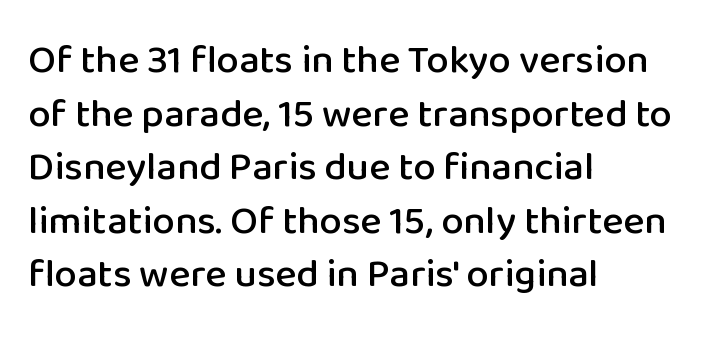
The image shows 40 px sans-serif type, upright; set left-aligned, normal line spacing (1.34x), normal letter spacing, not underlined; low stroke contrast and a medium x-height.
